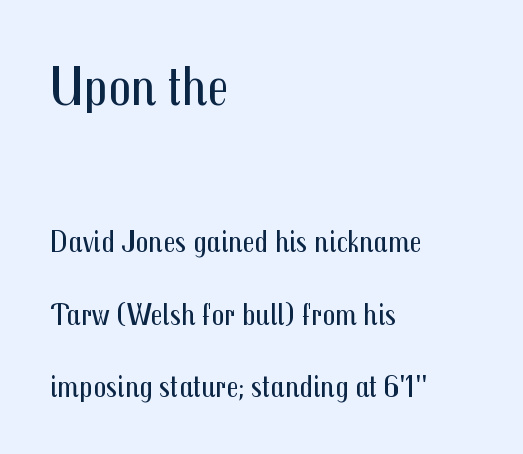
Plain, unruled lines of type. Do the characters align in a grid? No, the font is proportional. Reading down the column, the eye jumps a long way to each next line. Caption: face not bold, strokes unweighted.
